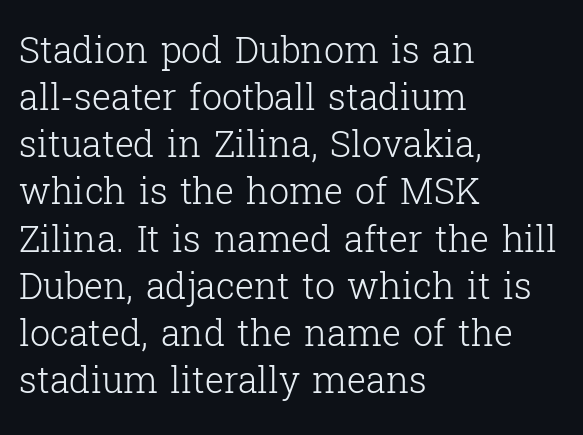
Little horizontal feet cap the strokes, marking this as serif type. The area under the type is left untouched. Is the letter spacing exaggerated? No — it looks like the ordinary default. No italicization has been applied; the sample stays upright. Character widths vary here, with narrow letters taking less room than wide ones.
